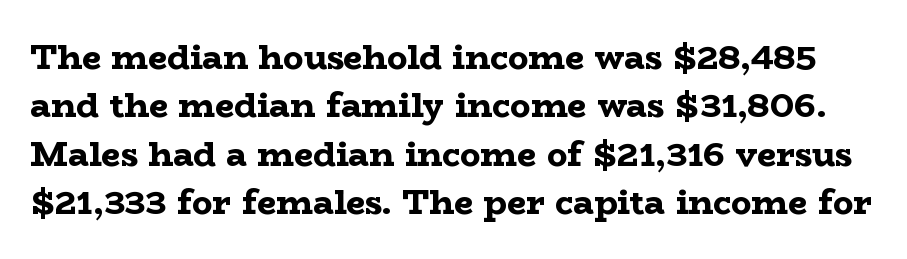
{"serif": "yes", "italic": "no", "bold": "yes", "weight": "bold", "width": "wide", "stroke_contrast": "low", "x_height": "medium", "monospaced": "no", "underline": "no", "line_spacing": "normal", "line_spacing_ratio": 1.42, "letter_spacing": "normal", "letter_spacing_em": 0.0, "glyph_px": 34}
